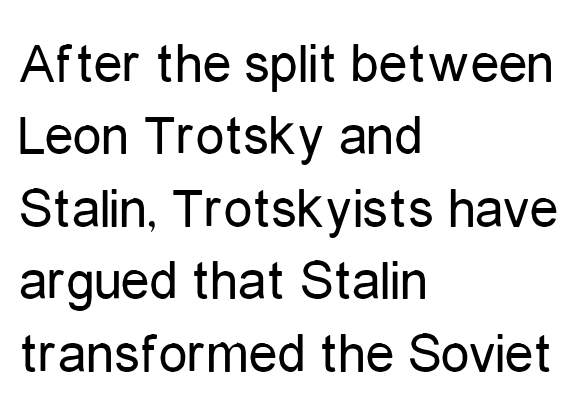
The image shows 57 px regular-weight, condensed sans-serif type, upright; set left-aligned, normal line spacing (1.27x), normal letter spacing, not underlined; low stroke contrast and a medium x-height.
